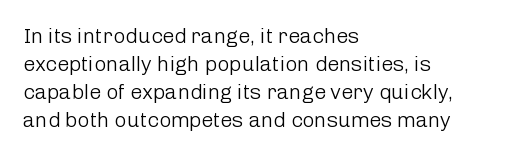
The paragraph has a hard left edge and a soft right edge. Rows of type keep a routine distance in the vertical direction. The letters sit at their default tracking, neither squeezed nor spread. Posture: vertical.
